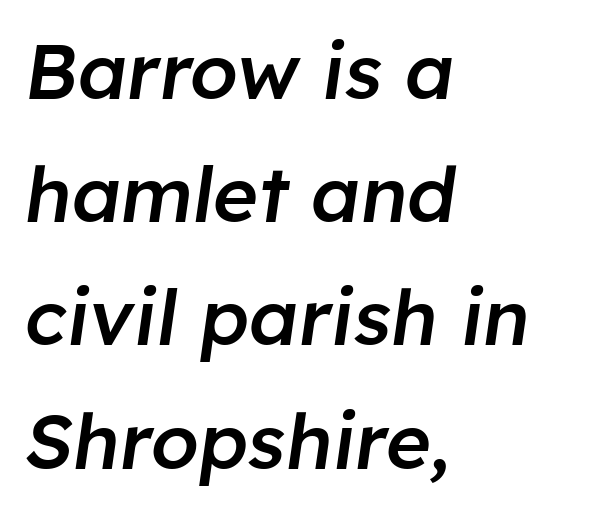
{"italic": "yes", "lean": "right", "slant_degrees": 8, "bold": "semi", "weight": "semibold", "width": "normal", "stroke_contrast": "low", "x_height": "medium", "monospaced": "no", "underline": "no", "align": "left", "line_spacing": "normal", "line_spacing_ratio": 1.6, "letter_spacing": "normal", "letter_spacing_em": 0.0, "glyph_px": 77}
